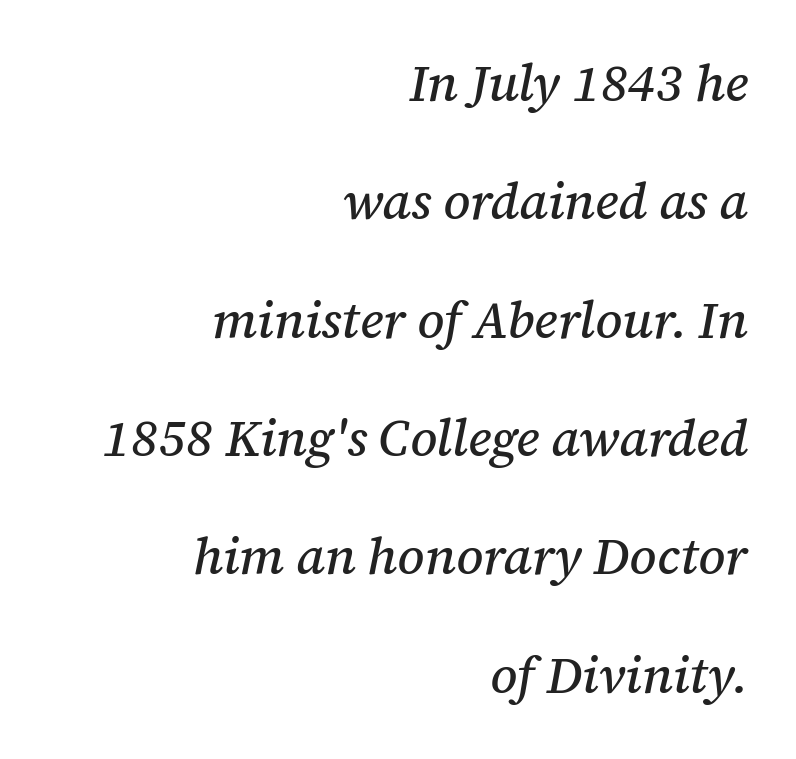
{"serif": "yes", "italic": "yes", "lean": "right", "slant_degrees": 12, "width": "normal", "stroke_contrast": "medium", "x_height": "medium", "monospaced": "no", "underline": "no", "align": "right", "line_spacing": "loose", "line_spacing_ratio": 2.32, "letter_spacing": "normal", "letter_spacing_em": 0.0, "glyph_px": 51}
